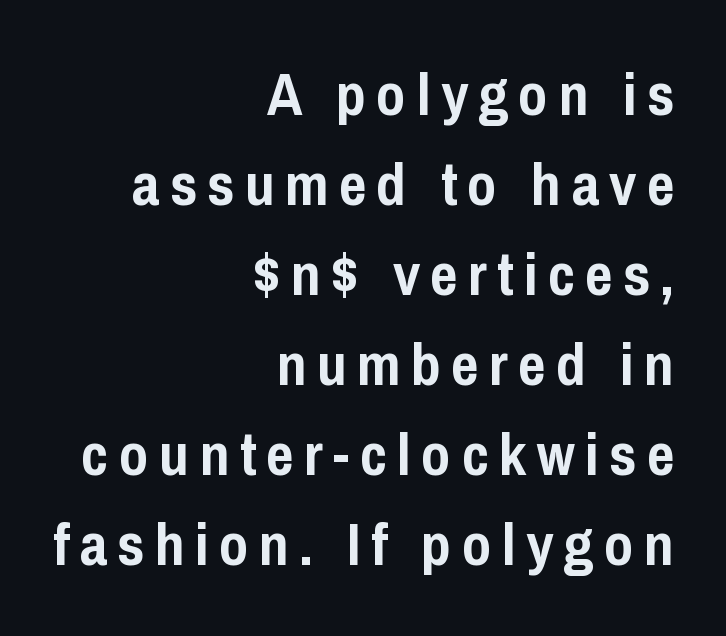
You could not count columns in this text — the font is proportionally spaced. Does the lettering tilt? It doesn't — this is upright. Summary of weight: heavy, a full bold. Grotesque or geometric, the face here clearly has no serifs. Normally led — the rows are evenly, conventionally spaced. This sample is right-justified, so line beginnings fall wherever the words allow.
